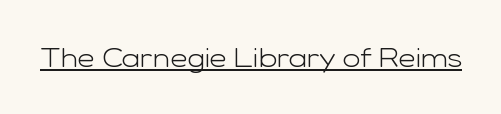
The image shows 27 px text type, upright; set normal letter spacing, underlined.
